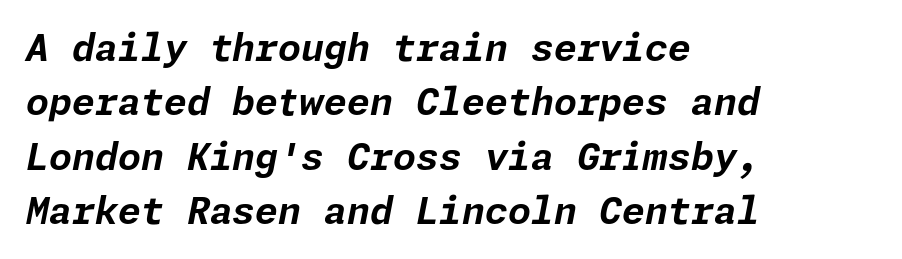
{"italic": "yes", "lean": "right", "slant_degrees": 11, "bold": "yes", "weight": "bold", "width": "normal", "stroke_contrast": "low", "x_height": "medium", "underline": "no", "align": "left", "line_spacing": "normal", "line_spacing_ratio": 1.47, "letter_spacing": "normal", "letter_spacing_em": 0.0, "glyph_px": 37}
